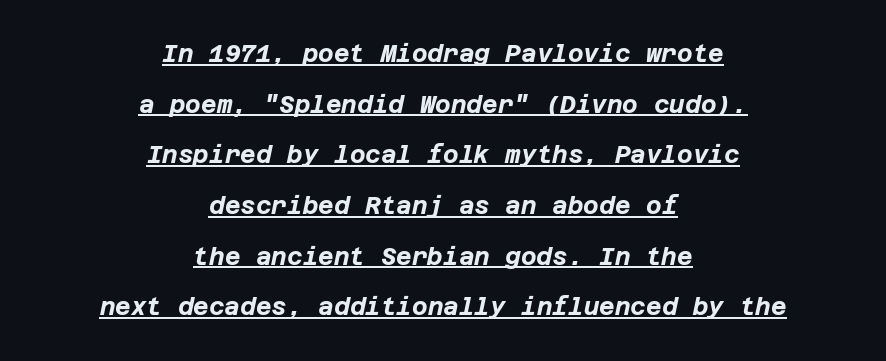
Q: Is the text bold? A: Yes.
Q: Is the text italic (slanted)? A: Yes, it leans right by about 12 degrees.
Q: Is the text underlined? A: Yes.
Q: How is the paragraph aligned? A: Centered.
Q: Is the spacing between letters normal or unusually wide? A: Normal.
Q: Is the spacing between lines tight, normal or loose? A: Loose.
